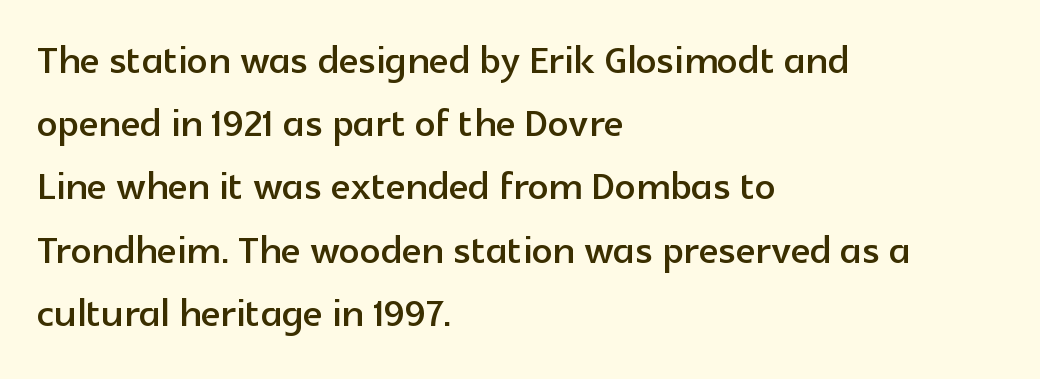
The image shows 51 px sans-serif type, upright; set left-aligned, line spacing 1.24x, normal letter spacing, not underlined; a medium x-height.
